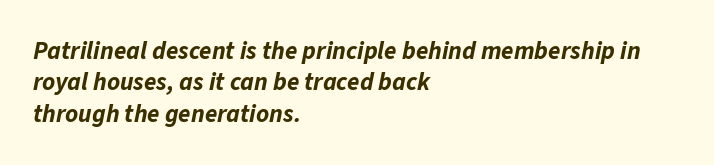
Alignment: flush left. Chunky letters — that's bold for sure. Type without underlining. The tracking reads as untouched default to a designer's eye.
